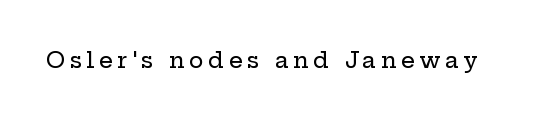
{"italic": "no", "underline": "no", "letter_spacing": "wide", "letter_spacing_em": 0.2, "glyph_px": 22}
